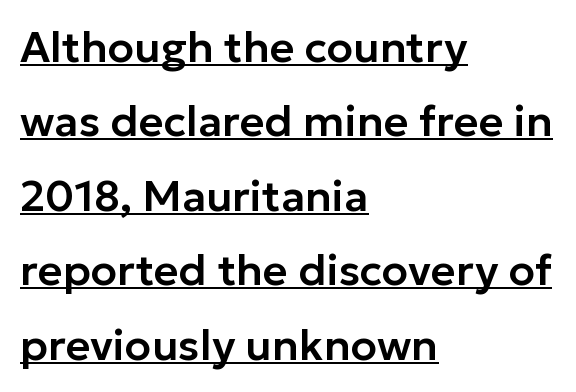
Typeset ragged right — the left edge is the straight one. Somebody hit Ctrl+U on this one — the words are underlined. Observe the absence of serifs on each vertical stroke in this sample. When letters stand straight like this, we call the style roman or upright. The tracking reads as untouched default to a designer's eye. Proportional: the letters do not fall into vertical columns.
